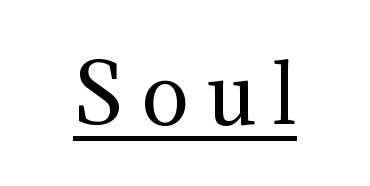
The image shows 79 px regular-weight serif type, upright; set unusually wide letter spacing (+0.22 em), underlined; medium stroke contrast and a medium x-height.
